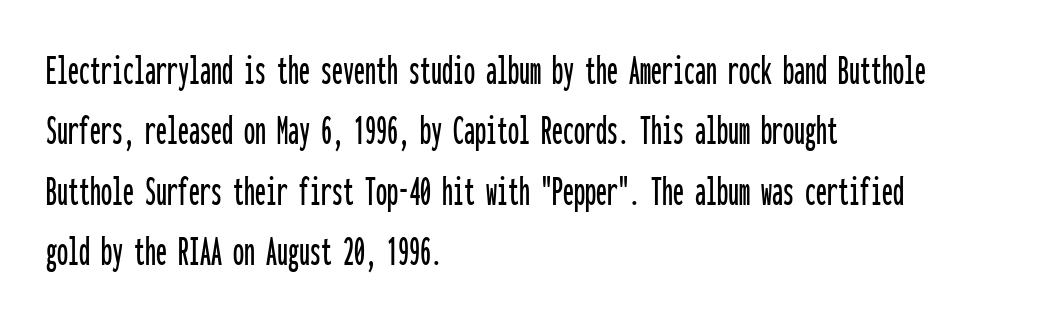
Q: Is the text italic (slanted)? A: No, it is upright.
Q: Is the typeface a serif or a sans-serif typeface? A: Sans-serif.
Q: Is the text underlined? A: No.
Q: How is the paragraph aligned? A: Left-aligned.
Q: Is the spacing between letters normal or unusually wide? A: Normal.
Q: Is the spacing between lines tight, normal or loose? A: Normal.
Q: Width (condensed, normal, or wide)? A: Condensed.
Q: Stroke contrast? A: Low.
Q: x-height? A: Medium.
Q: Monospaced? A: Yes.
